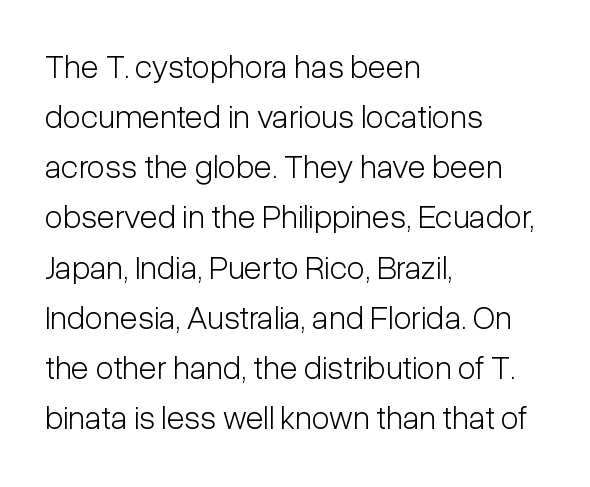
Q: Is the text bold? A: No.
Q: Is the text italic (slanted)? A: No, it is upright.
Q: Is the typeface a serif or a sans-serif typeface? A: Sans-serif.
Q: Is the text underlined? A: No.
Q: How is the paragraph aligned? A: Left-aligned.
Q: Is the spacing between letters normal or unusually wide? A: Normal.
Q: Is the spacing between lines tight, normal or loose? A: Normal.
Q: Width (condensed, normal, or wide)? A: Condensed.
Q: Stroke contrast? A: Low.
Q: x-height? A: Medium.
Q: Monospaced? A: No.
